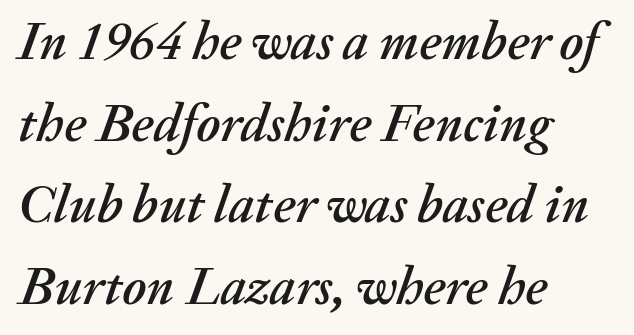
Does the leading feel generous? No, just average. Line starts are locked; line ends wander. Think of a printed novel: that variable character pitch is what you see here. Here the glyphs are tracked normally, forming tight word shapes. A clean baseline with only descenders dipping below it.
